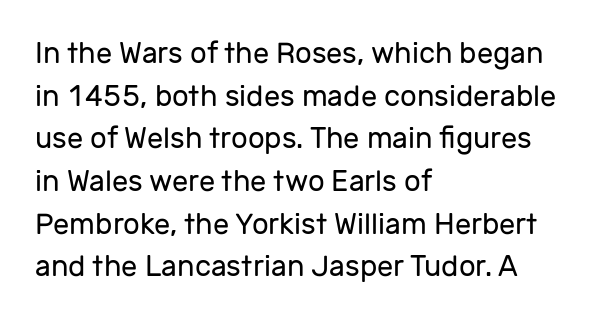
The image shows 29 px regular-weight sans-serif type, upright; set left-aligned, normal line spacing (1.47x), normal letter spacing, not underlined; low stroke contrast and a medium x-height.
